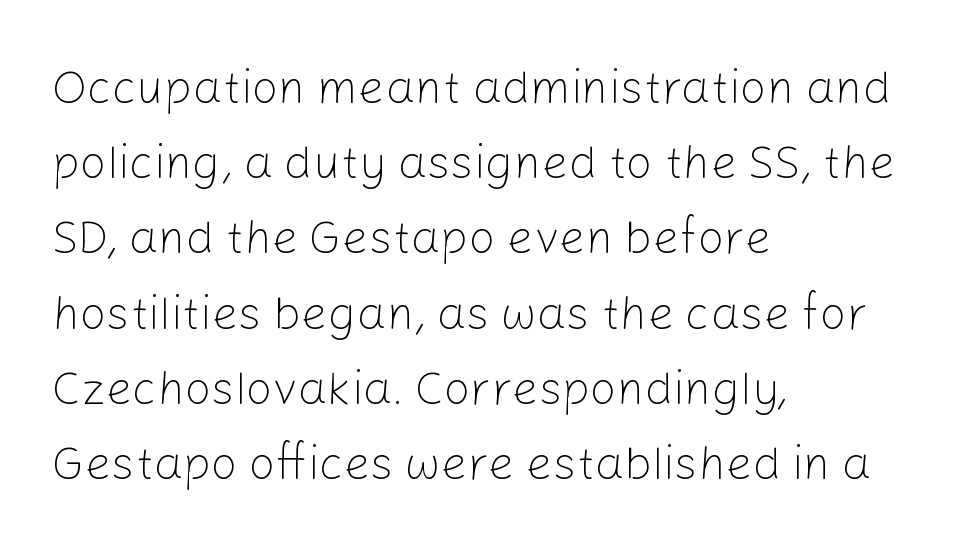
The lettering holds an erect, upright posture throughout. Each letter's strokes conclude bluntly, with no projecting serifs. Is this a heavy cut? Hardly; it is regular or lighter. Horizontal alignment here is leftward, the default for most running prose. Nothing unusual about the tracking: characters are spaced as the font intends.
